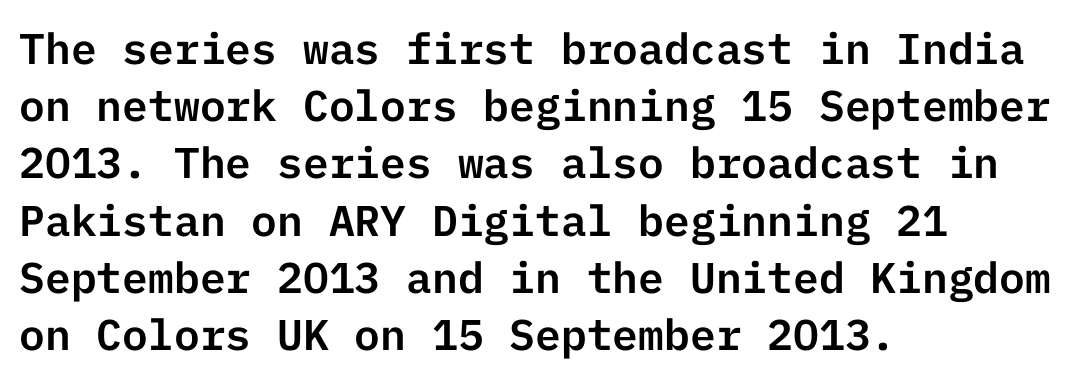
Q: Is the text italic (slanted)? A: No, it is upright.
Q: Is the typeface a serif or a sans-serif typeface? A: Sans-serif.
Q: Is the text underlined? A: No.
Q: How is the paragraph aligned? A: Left-aligned.
Q: Is the spacing between letters normal or unusually wide? A: Normal.
Q: Is the spacing between lines tight, normal or loose? A: Normal.
Q: Width (condensed, normal, or wide)? A: Normal.
Q: Stroke contrast? A: Low.
Q: x-height? A: Medium.
